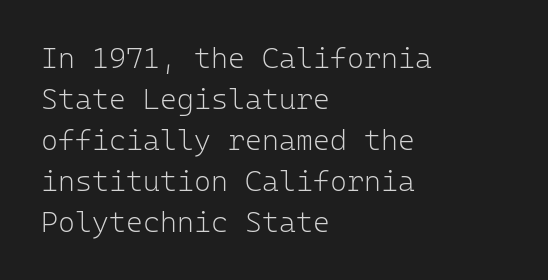
{"serif": "no", "italic": "no", "bold": "no", "weight": "light", "width": "normal", "stroke_contrast": "low", "x_height": "medium", "monospaced": "yes", "underline": "no", "align": "left", "line_spacing": "normal", "line_spacing_ratio": 1.41, "letter_spacing": "normal", "letter_spacing_em": 0.0, "glyph_px": 29}
